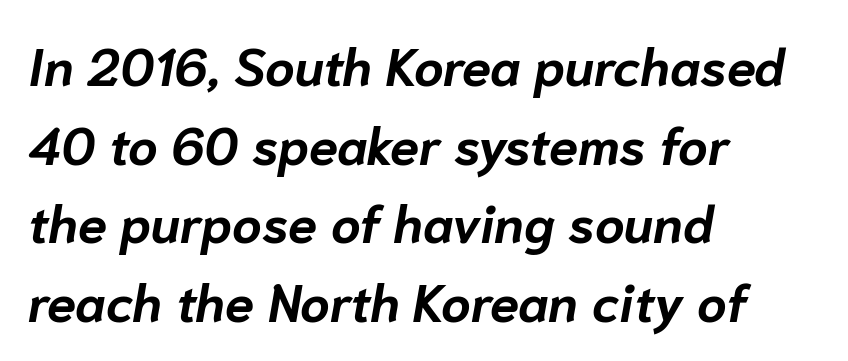
Q: Is the text bold? A: Yes.
Q: Is the text italic (slanted)? A: Yes, it leans right by about 10 degrees.
Q: Is the text underlined? A: No.
Q: How is the paragraph aligned? A: Left-aligned.
Q: Is the spacing between letters normal or unusually wide? A: Normal.
Q: Is the spacing between lines tight, normal or loose? A: Normal.
Q: Width (condensed, normal, or wide)? A: Normal.
Q: Stroke contrast? A: Low.
Q: x-height? A: Medium.
Q: Monospaced? A: No.
